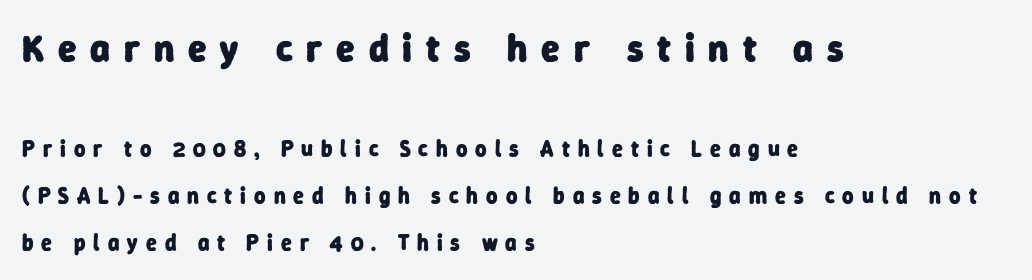
{"serif": "no", "bold": "yes", "weight": "heavy", "width": "normal", "stroke_contrast": "low", "x_height": "medium", "monospaced": "no", "underline": "no", "align": "left", "line_spacing": "loose", "line_spacing_ratio": 2.13, "letter_spacing": "wide", "letter_spacing_em": 0.36, "larger_block": "first", "size_ratio": 1.73, "glyph_px": 38}
